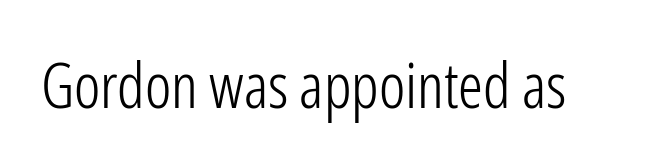
Characters remain perfectly vertical along every line. Caption: face not bold, strokes unweighted. Descender tails drop into unmarked territory. Students, note that the glyphs here touch the page at normal intervals. Each letter keeps its own natural width here, so spacing adapts to shape. Typographically, this falls in the sans-serif category.
